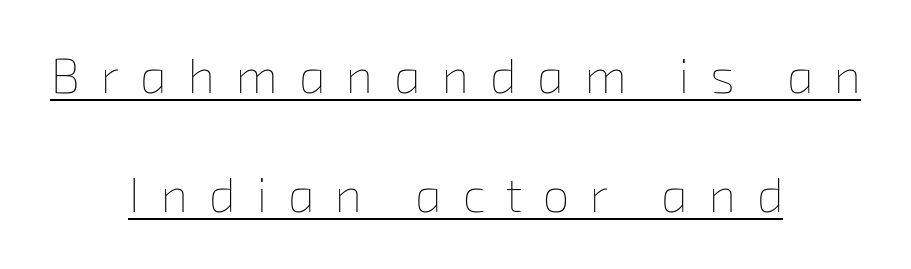
{"bold": "no", "weight": "thin", "width": "normal", "stroke_contrast": "low", "x_height": "medium", "monospaced": "no", "underline": "yes", "align": "center", "line_spacing": "loose", "line_spacing_ratio": 2.48, "letter_spacing": "wide", "letter_spacing_em": 0.43, "glyph_px": 48}
